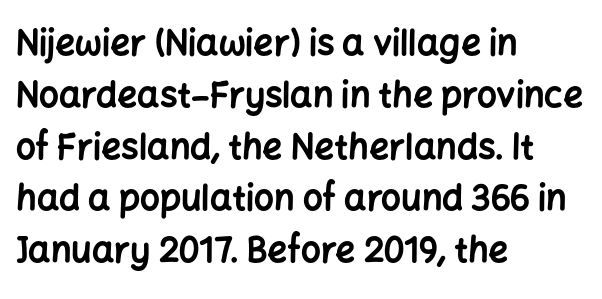
Alignment: flush left. Heft: maximum for text — a bold. The block of text has a typical density, with ordinary space between rows. The gap between lines stays unmarked.
